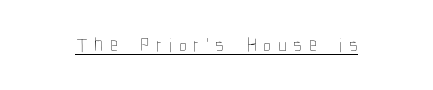
Q: Is the text bold? A: No.
Q: Is the text italic (slanted)? A: No, it is upright.
Q: Is the text underlined? A: Yes.
Q: Is the spacing between letters normal or unusually wide? A: Unusually wide.
